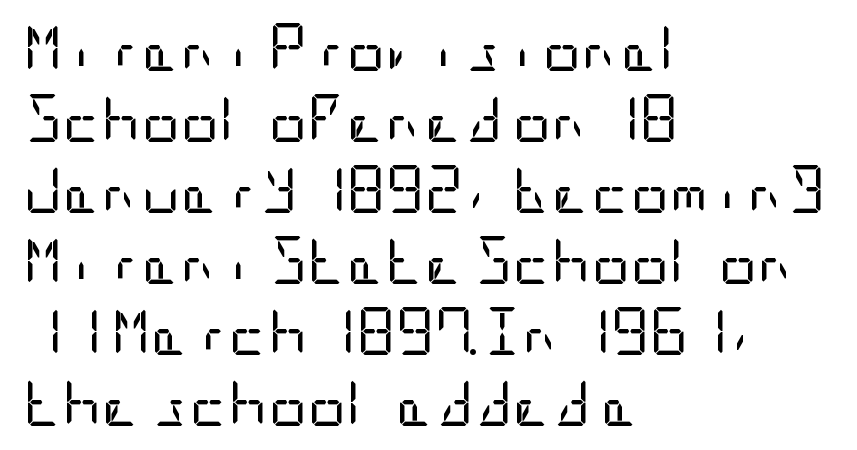
{"serif": "no", "italic": "no", "bold": "no", "weight": "regular", "width": "condensed", "stroke_contrast": "low", "x_height": "large", "underline": "no", "align": "left", "line_spacing": "normal", "line_spacing_ratio": 1.48, "letter_spacing": "normal", "letter_spacing_em": 0.0, "glyph_px": 48}
